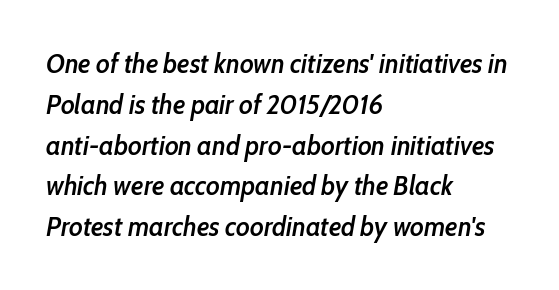
The image shows 27 px text type, italic (leaning right); set left-aligned, normal line spacing (1.51x), normal letter spacing, not underlined.
